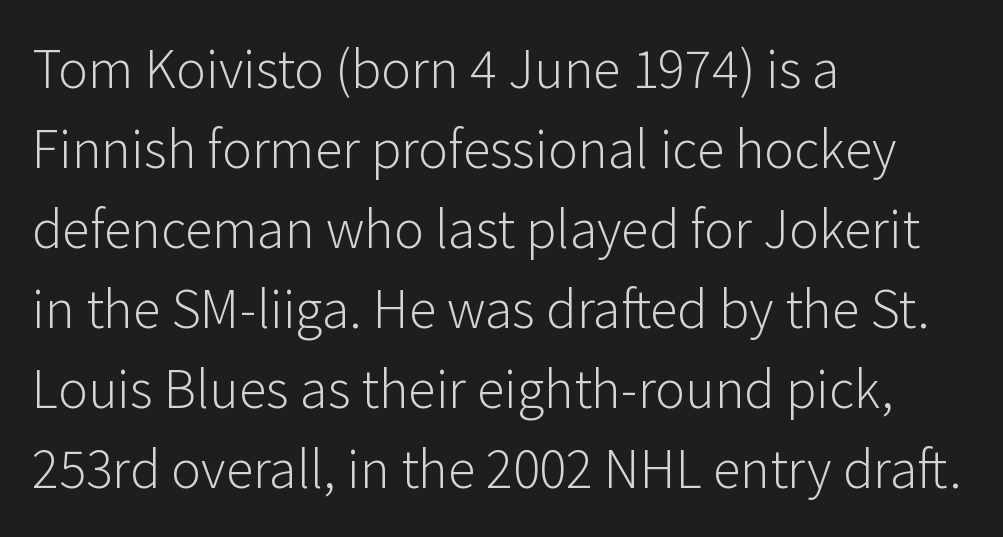
The image shows 56 px light sans-serif type, upright; set left-aligned, normal line spacing (1.43x), normal letter spacing, not underlined; low stroke contrast and a medium x-height.
